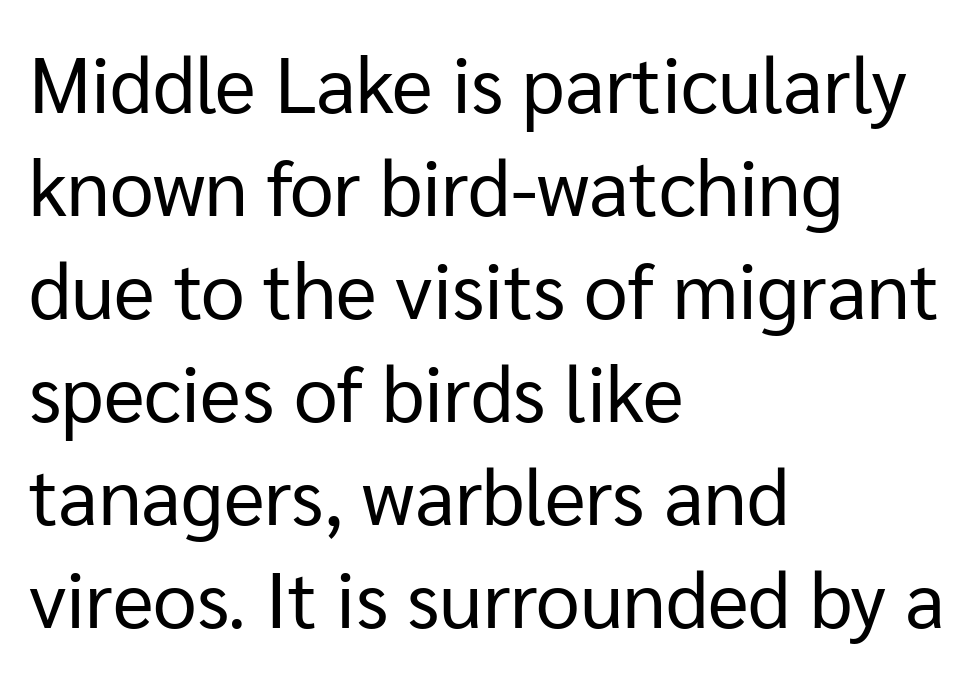
{"serif": "no", "italic": "no", "bold": "no", "weight": "regular", "width": "normal", "stroke_contrast": "low", "x_height": "medium", "monospaced": "no", "underline": "no", "align": "left", "line_spacing": "normal", "line_spacing_ratio": 1.32, "letter_spacing": "normal", "letter_spacing_em": 0.0, "glyph_px": 78}
